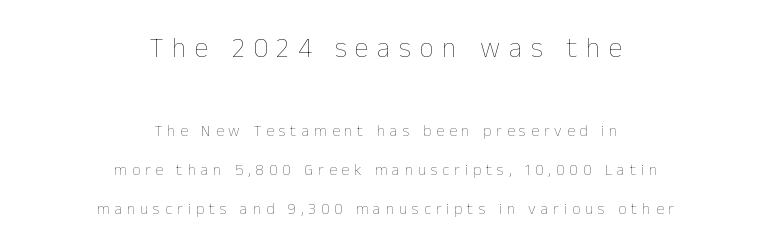
The image shows 28 px thin type, upright; set centered, loose line spacing (2.43x), unusually wide letter spacing (+0.31 em), not underlined; the first (top) block is 1.75x larger; low stroke contrast and a medium x-height.
